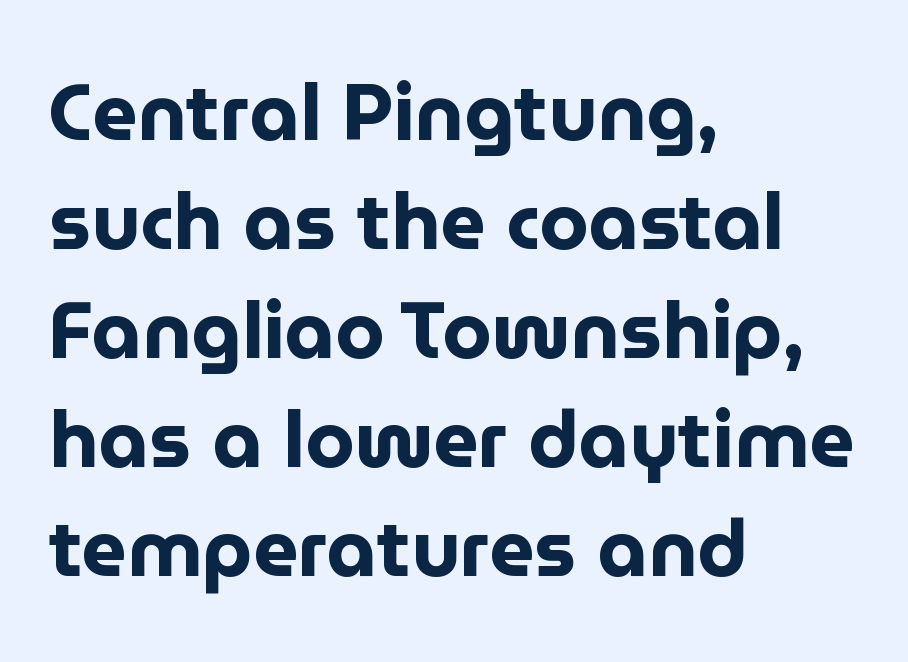
Q: Is the text bold? A: Yes.
Q: Is the text italic (slanted)? A: No, it is upright.
Q: Is the typeface a serif or a sans-serif typeface? A: Sans-serif.
Q: Is the text underlined? A: No.
Q: How is the paragraph aligned? A: Left-aligned.
Q: Is the spacing between letters normal or unusually wide? A: Normal.
Q: Is the spacing between lines tight, normal or loose? A: Normal.
Q: Width (condensed, normal, or wide)? A: Normal.
Q: Stroke contrast? A: Low.
Q: x-height? A: Medium.
Q: Monospaced? A: No.
